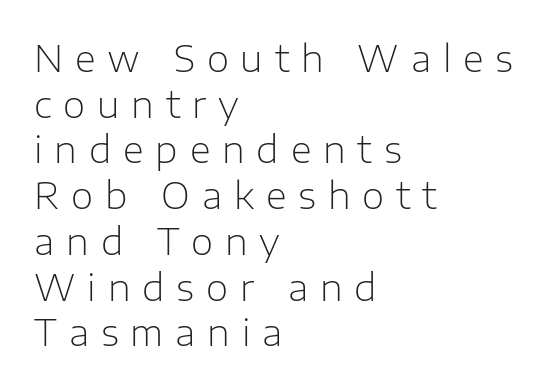
The rendering anchors every line to the left-hand side. The baseline area is clear. I'd call this a sans setting — the letters go barefoot. Quick note: interline space is typical.
